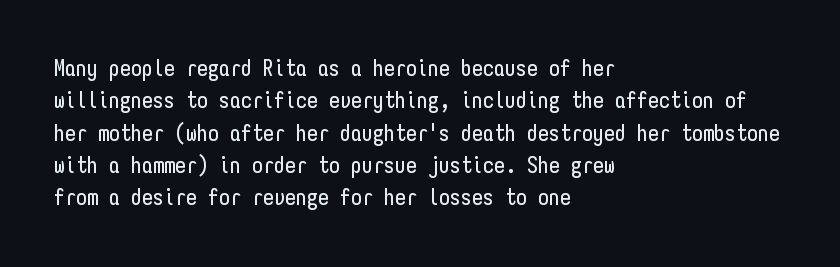
Q: Is the text italic (slanted)? A: No, it is upright.
Q: Is the text underlined? A: No.
Q: How is the paragraph aligned? A: Left-aligned.
Q: Is the spacing between letters normal or unusually wide? A: Normal.
Q: Is the spacing between lines tight, normal or loose? A: Normal.
